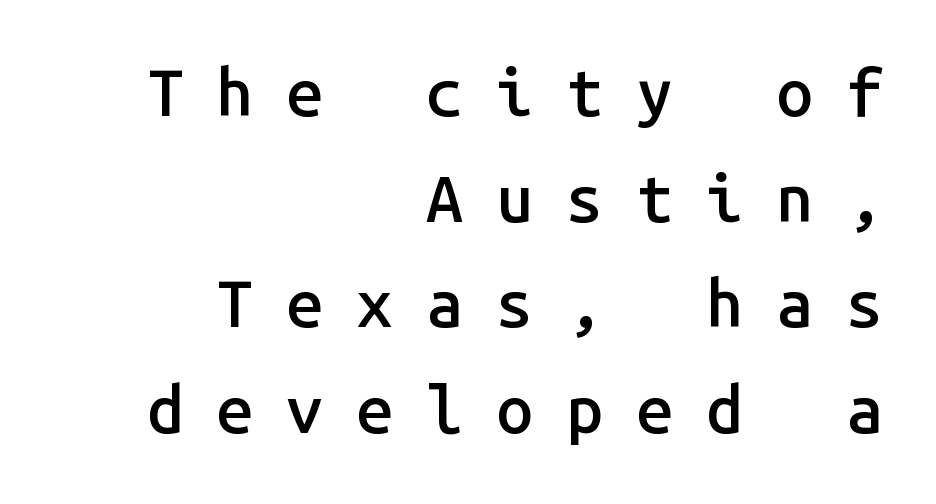
Q: Is the text bold? A: Semi-bold.
Q: Is the text italic (slanted)? A: No, it is upright.
Q: Is the typeface a serif or a sans-serif typeface? A: Sans-serif.
Q: Is the text underlined? A: No.
Q: How is the paragraph aligned? A: Right-aligned.
Q: Is the spacing between letters normal or unusually wide? A: Unusually wide.
Q: Is the spacing between lines tight, normal or loose? A: Normal.
Q: Width (condensed, normal, or wide)? A: Normal.
Q: Stroke contrast? A: Low.
Q: x-height? A: Medium.
Q: Monospaced? A: Yes.
